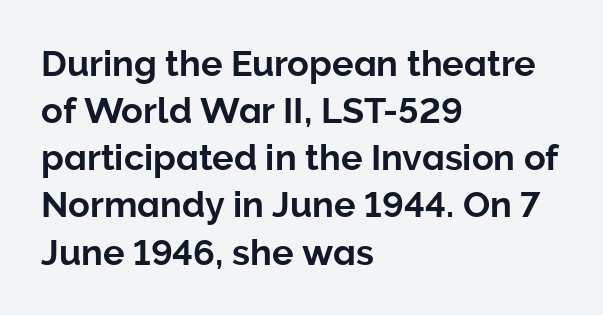
Summary of vertical rhythm: regular, with standard interline spacing. Between one letter and the next there's only the usual sliver of space. Type style note: lacks serifs. Is this a fixed-width face? No — the glyphs have proportional, varying widths. Descenders are the only things crossing below the line.
